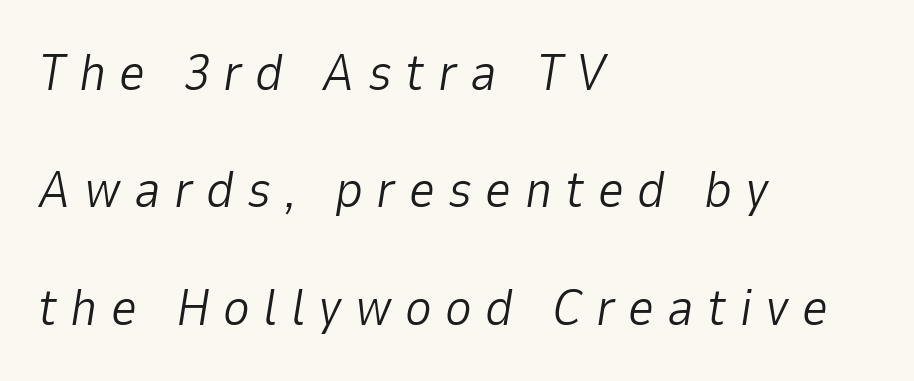
The image shows 51 px light type, italic (leaning right); set left-aligned, loose line spacing (2.3x), unusually wide letter spacing (+0.26 em), not underlined; low stroke contrast and a medium x-height.
